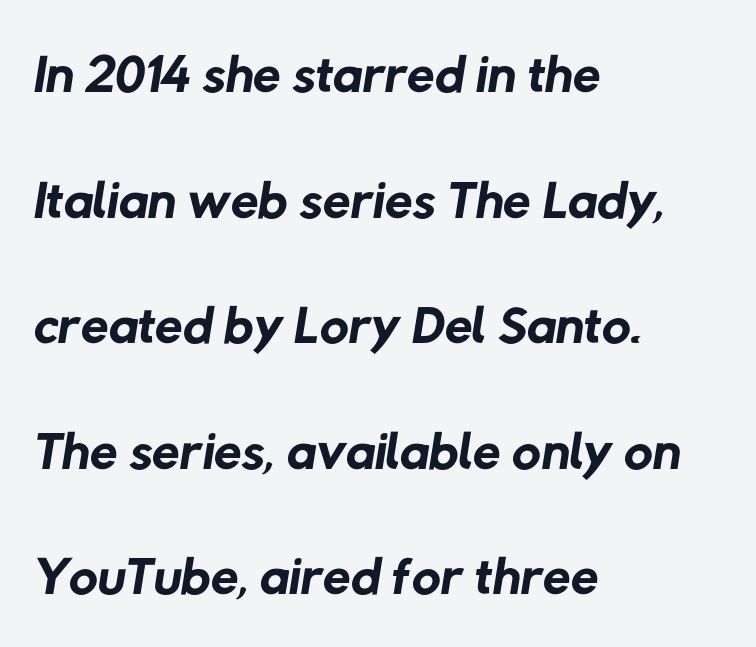
Q: Is the text bold? A: No.
Q: Is the typeface a serif or a sans-serif typeface? A: Sans-serif.
Q: Is the text underlined? A: No.
Q: How is the paragraph aligned? A: Left-aligned.
Q: Is the spacing between letters normal or unusually wide? A: Normal.
Q: Is the spacing between lines tight, normal or loose? A: Normal.
Q: Width (condensed, normal, or wide)? A: Normal.
Q: Stroke contrast? A: Low.
Q: x-height? A: Medium.
Q: Monospaced? A: No.
